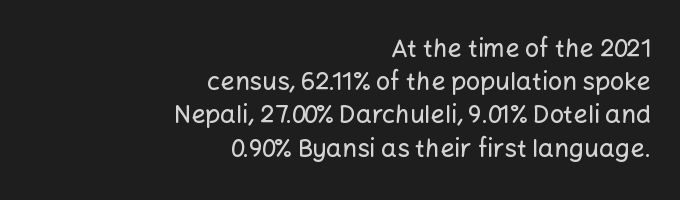
Q: Is the text italic (slanted)? A: No, it is upright.
Q: Is the text underlined? A: No.
Q: How is the paragraph aligned? A: Right-aligned.
Q: Is the spacing between letters normal or unusually wide? A: Normal.
Q: Is the spacing between lines tight, normal or loose? A: Normal.
